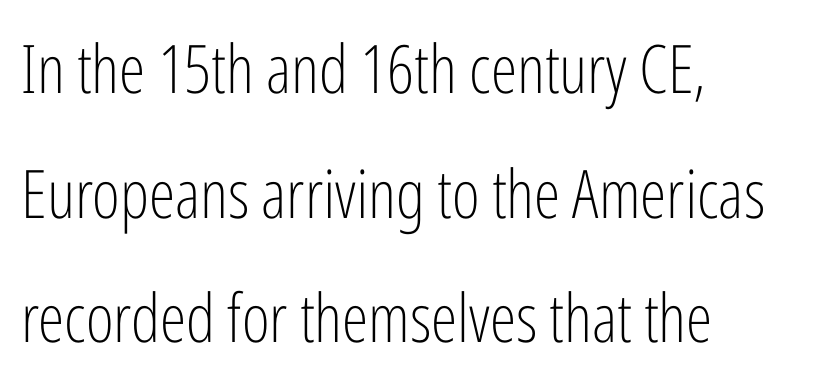
The cut favours lightness, reaching ordinary text weight at its darkest. The string is rendered with underlining switched off. In terms of letterspacing, this is plain default setting. Do the characters align in a grid? No, the font is proportional.
